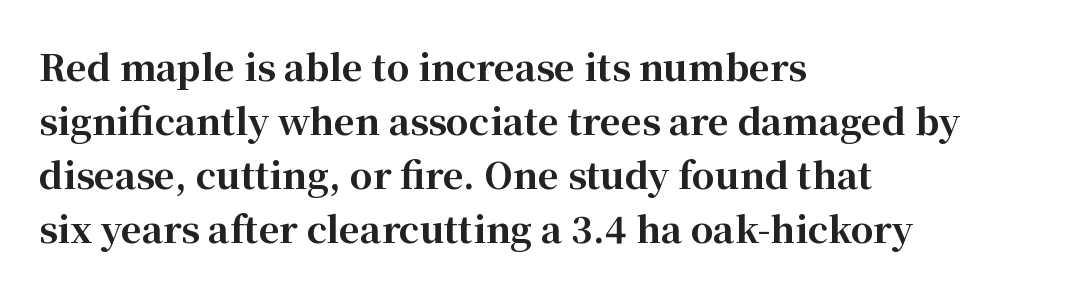
Q: Is the text bold? A: Yes.
Q: Is the text italic (slanted)? A: No, it is upright.
Q: Is the typeface a serif or a sans-serif typeface? A: Serif.
Q: Is the text underlined? A: No.
Q: How is the paragraph aligned? A: Left-aligned.
Q: Is the spacing between letters normal or unusually wide? A: Normal.
Q: Is the spacing between lines tight, normal or loose? A: Normal.
Q: Width (condensed, normal, or wide)? A: Normal.
Q: Stroke contrast? A: High.
Q: x-height? A: Medium.
Q: Monospaced? A: No.
